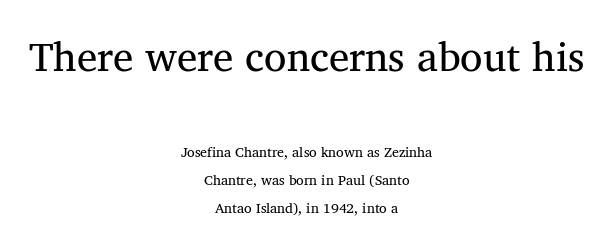
Descender tails drop into unmarked territory. Two sizes are in play, and the larger belongs to the first block. The font's upright variant was chosen for this text. This rendering uses center alignment, leaving both contours irregular but symmetric.
